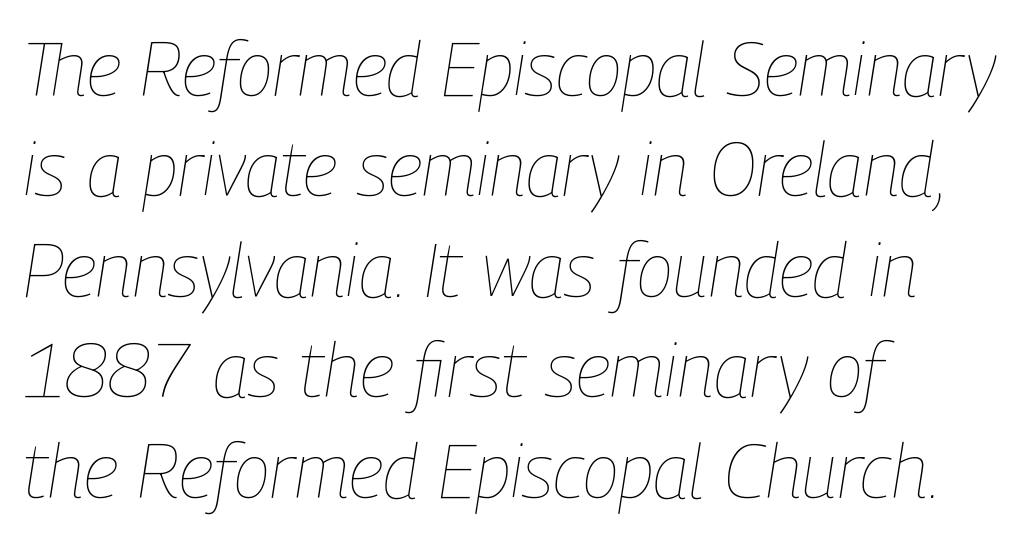
The typesetting does not lean heavy: it is not bold. Any mark beneath the type? The region is blank. The glyphs look as if they've been sheared to an angle. Look at the tracking — it's just the regular setting, nothing added. This rendering uses left alignment, leaving the right contour irregular.
